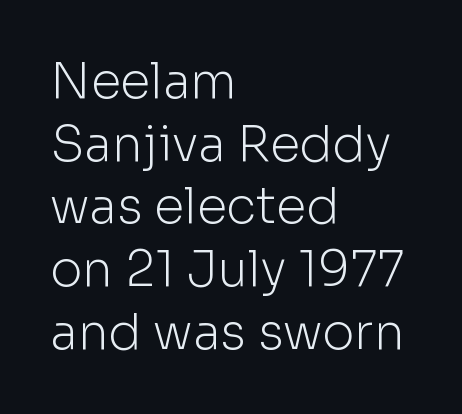
{"serif": "no", "italic": "no", "bold": "no", "weight": "light", "width": "normal", "stroke_contrast": "low", "x_height": "medium", "monospaced": "no", "underline": "no", "align": "left", "line_spacing": "normal", "line_spacing_ratio": 1.28, "letter_spacing": "normal", "letter_spacing_em": 0.0, "glyph_px": 49}
